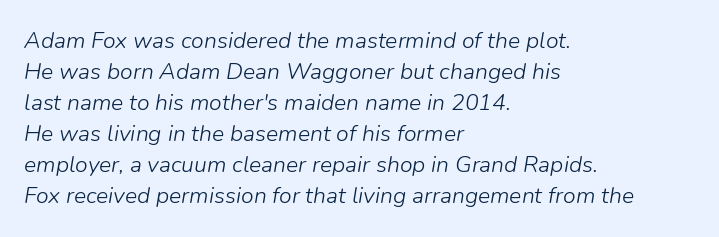
Q: Is the text bold? A: No.
Q: Is the text italic (slanted)? A: Yes, it leans right by about 9 degrees.
Q: Is the text underlined? A: No.
Q: How is the paragraph aligned? A: Left-aligned.
Q: Is the spacing between letters normal or unusually wide? A: Normal.
Q: Is the spacing between lines tight, normal or loose? A: Normal.
